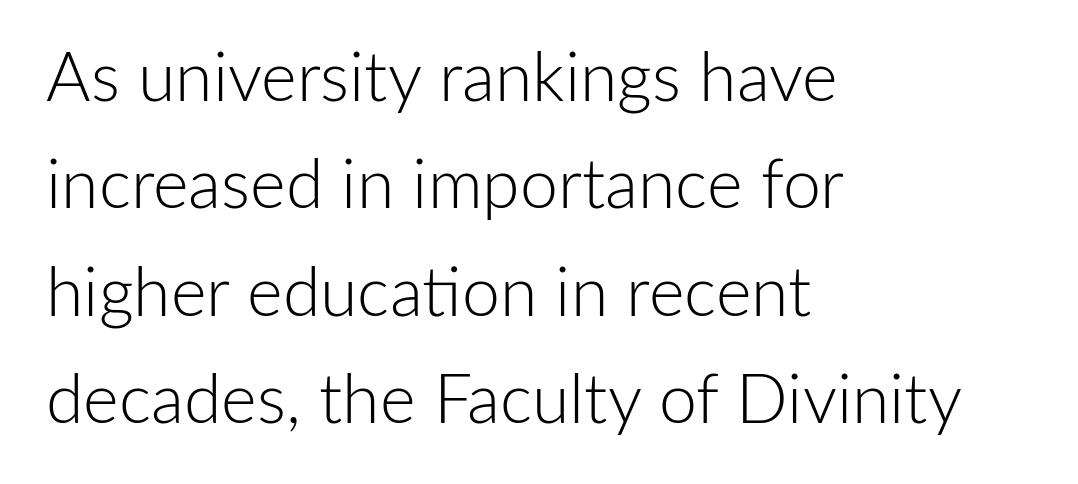
A student would call this left alignment; a typographer would say flush left, rag right. Tracking value appears to be zero — textbook default spacing. Letters rest on an invisible, unmarked baseline. Unbolded letterforms with no extra heft. The letters carry no serifs — their stems end cleanly without finishing strokes.
